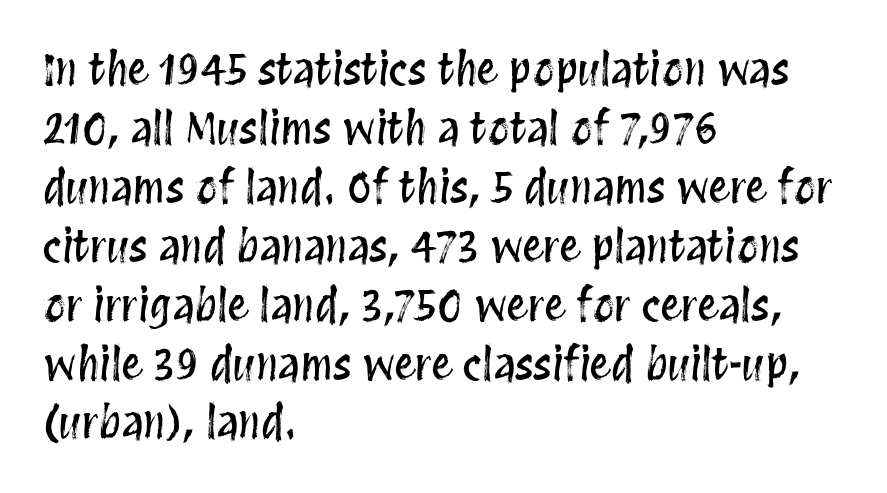
The image shows 43 px condensed type, upright; set left-aligned, normal line spacing (1.37x), normal letter spacing, not underlined; medium stroke contrast and a large x-height.
